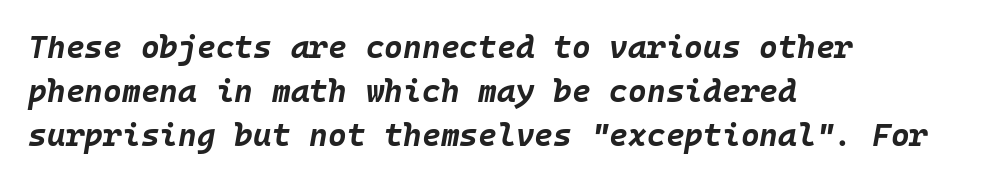
The image shows 32 px bold type, italic (leaning right), monospaced; set left-aligned, normal line spacing (1.38x), normal letter spacing, not underlined; low stroke contrast and a large x-height.
